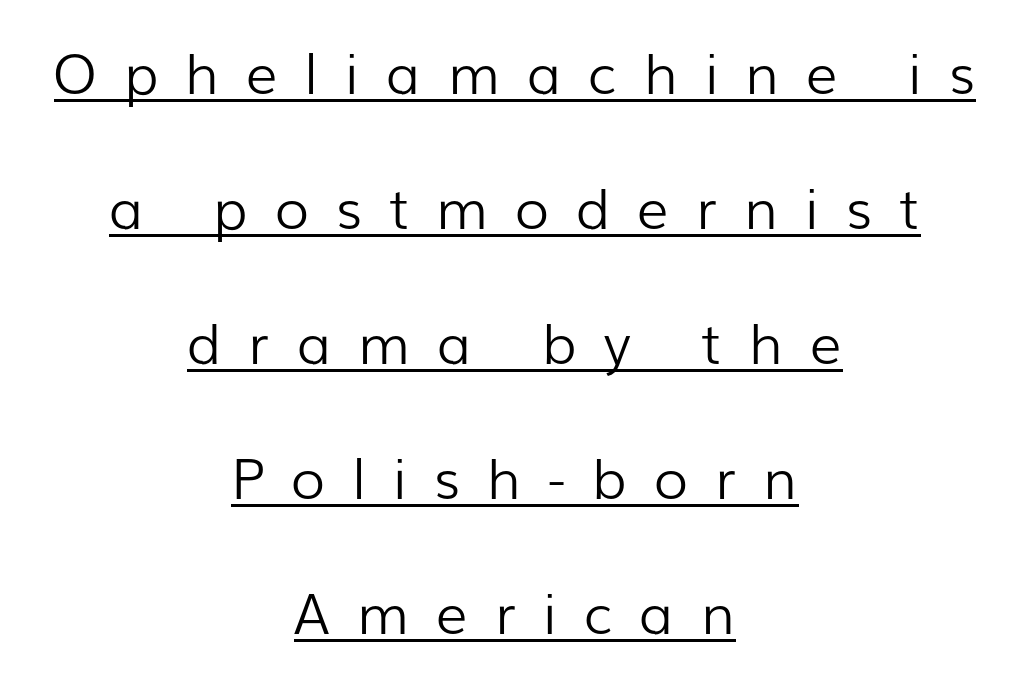
The image shows 56 px light sans-serif type, upright; set centered, loose line spacing (2.41x), unusually wide letter spacing (+0.48 em), underlined; low stroke contrast and a medium x-height.
